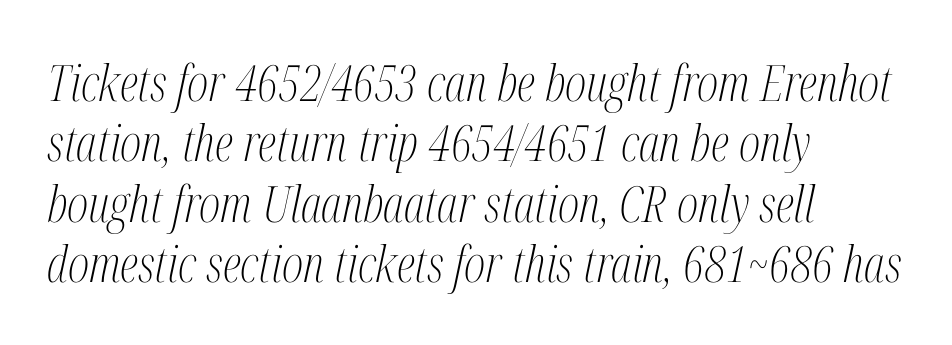
Q: Is the text bold? A: No.
Q: Is the text italic (slanted)? A: Yes, it leans right by about 12 degrees.
Q: Is the typeface a serif or a sans-serif typeface? A: Serif.
Q: Is the text underlined? A: No.
Q: How is the paragraph aligned? A: Left-aligned.
Q: Is the spacing between letters normal or unusually wide? A: Normal.
Q: Width (condensed, normal, or wide)? A: Condensed.
Q: Stroke contrast? A: Medium.
Q: x-height? A: Medium.
Q: Monospaced? A: No.
